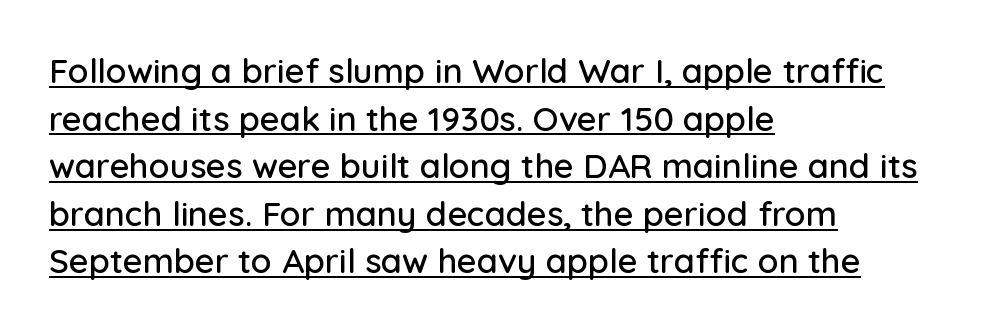
Do the characters align in a grid? No, the font is proportional. These lines were composed using upright roman letters. Every word sits above its own underline. Compared with a centered layout, this one pins lines to the left instead. The passage shown stacks its lines at a standard gap.
